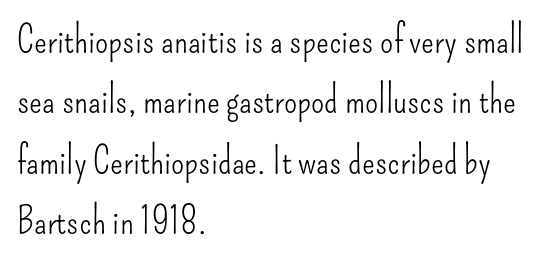
Caption: standard tracking, unaltered. Horizontal bands of white between lines are of average thickness. Italic: no, the glyphs are upright roman. Letters rest on an invisible, unmarked baseline. The text was rendered using a sans face with plain stroke endings. No heavy texture on the line: the type isn't bold.
